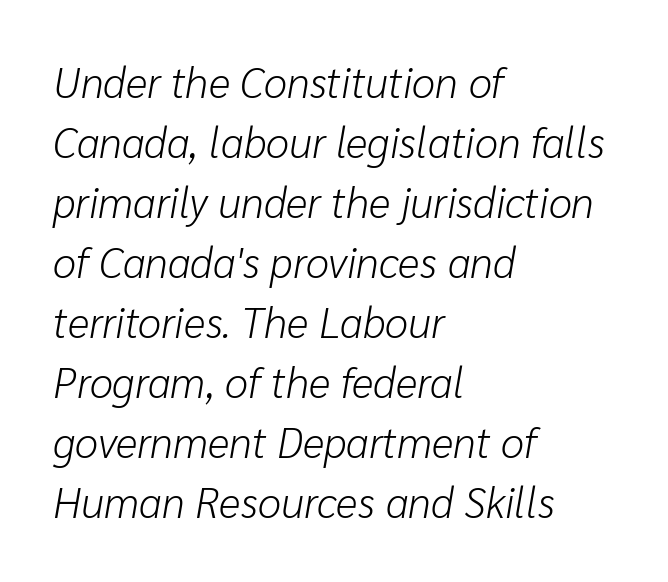
{"italic": "yes", "lean": "right", "slant_degrees": 10, "bold": "no", "weight": "light", "width": "normal", "stroke_contrast": "low", "x_height": "medium", "monospaced": "no", "underline": "no", "align": "left", "line_spacing": "normal", "line_spacing_ratio": 1.43, "letter_spacing": "normal", "letter_spacing_em": 0.0, "glyph_px": 42}
